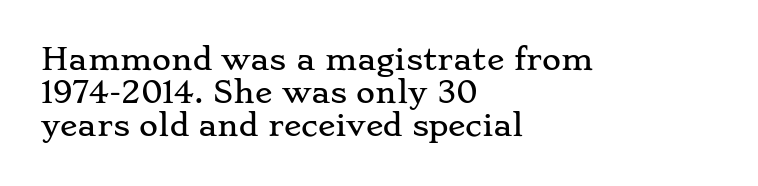
Horizontal alignment here is leftward, the default for most running prose. Nothing unusual about the tracking: characters are spaced as the font intends. Honestly, the rows look squashed on top of each other. Typographically, this falls in the serif category. This sample has the flowing, uneven cadence of proportional lettering. The axis of the letterforms is exactly vertical.
